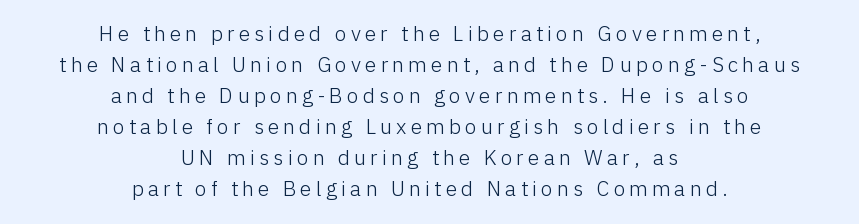
Q: Is the text bold? A: No.
Q: Is the text italic (slanted)? A: No, it is upright.
Q: Is the text underlined? A: No.
Q: How is the paragraph aligned? A: Centered.
Q: Is the spacing between letters normal or unusually wide? A: Unusually wide.
Q: Is the spacing between lines tight, normal or loose? A: Normal.
